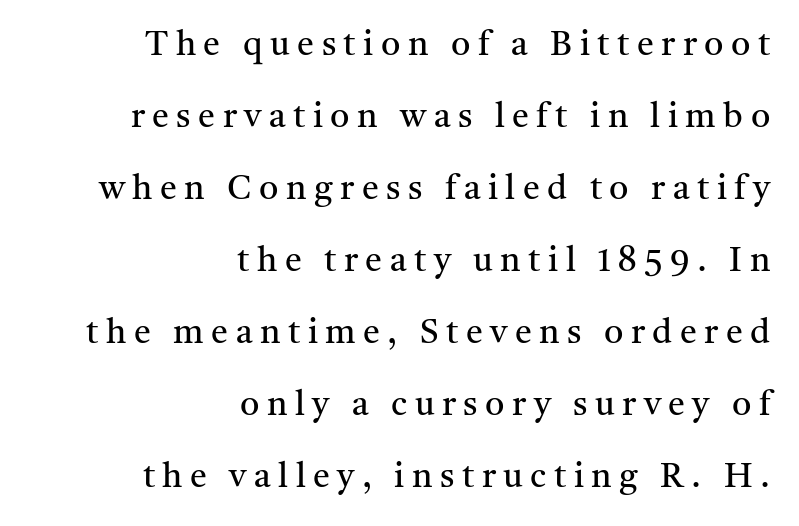
The paragraph has a hard right edge and a soft left edge. Caption: expanded tracking, letters set apart. You can tell from the footed stems that serif type was used. Do the characters align in a grid? No, the font is proportional.
